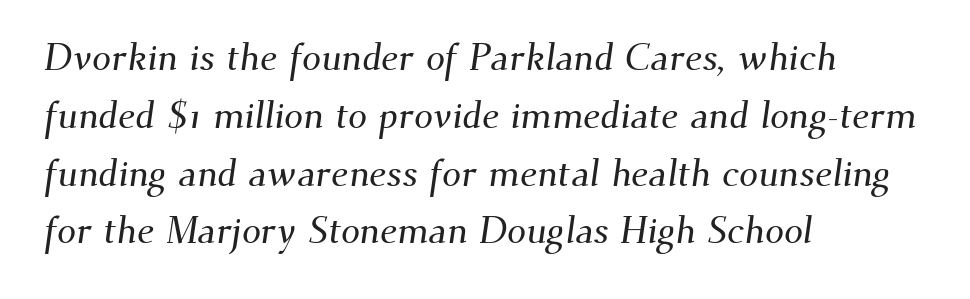
Q: Is the typeface a serif or a sans-serif typeface? A: Serif.
Q: Is the text underlined? A: No.
Q: How is the paragraph aligned? A: Left-aligned.
Q: Is the spacing between letters normal or unusually wide? A: Normal.
Q: Is the spacing between lines tight, normal or loose? A: Normal.
Q: Width (condensed, normal, or wide)? A: Normal.
Q: Stroke contrast? A: Medium.
Q: x-height? A: Small.
Q: Monospaced? A: No.
